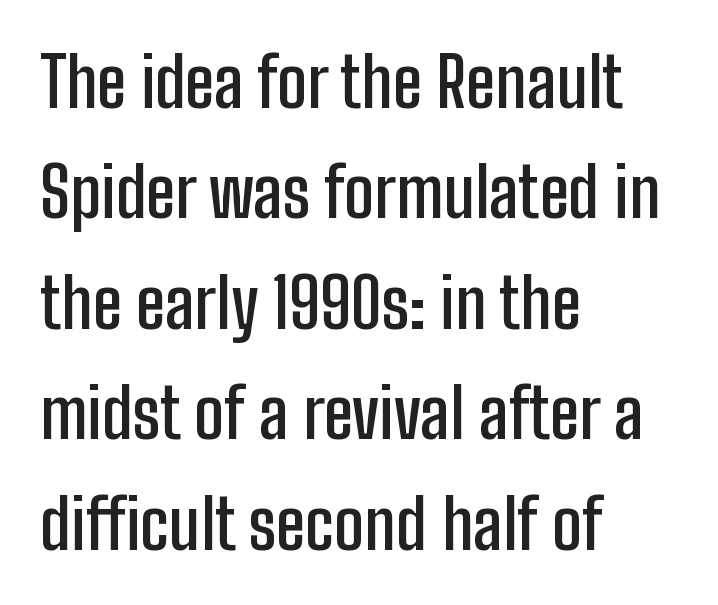
{"serif": "no", "italic": "no", "bold": "semi", "weight": "semibold", "width": "condensed", "stroke_contrast": "low", "x_height": "medium", "monospaced": "no", "underline": "no", "align": "left", "line_spacing": "normal", "line_spacing_ratio": 1.6, "letter_spacing": "normal", "letter_spacing_em": 0.0, "glyph_px": 69}
